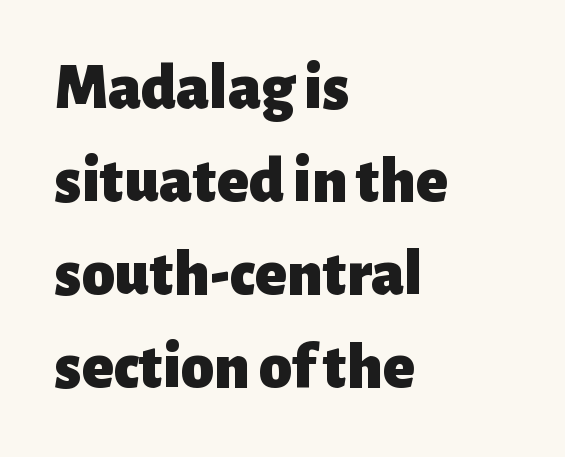
The image shows 66 px heavy sans-serif type, upright; set left-aligned, normal line spacing (1.41x), normal letter spacing, not underlined; low stroke contrast and a medium x-height.
